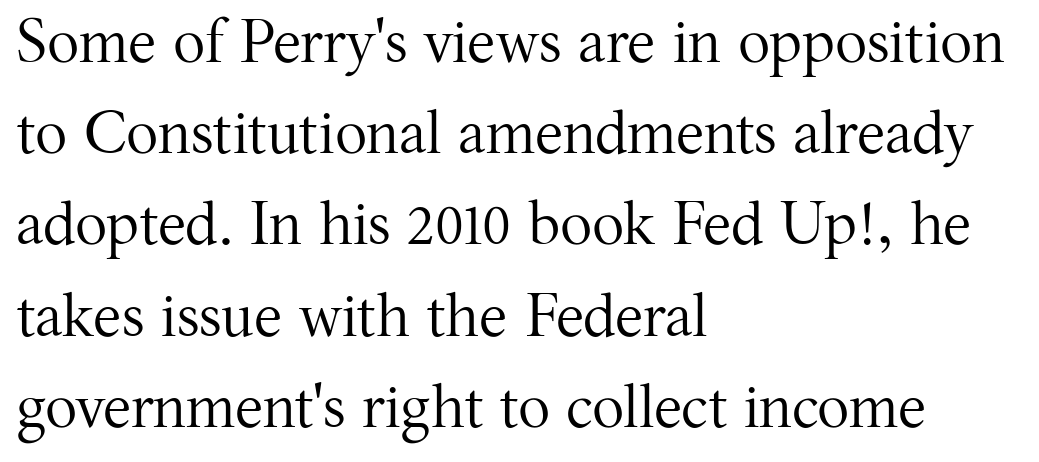
The image shows 60 px regular-weight serif type, upright; set left-aligned, normal line spacing (1.52x), normal letter spacing, not underlined; medium stroke contrast and a medium x-height.
